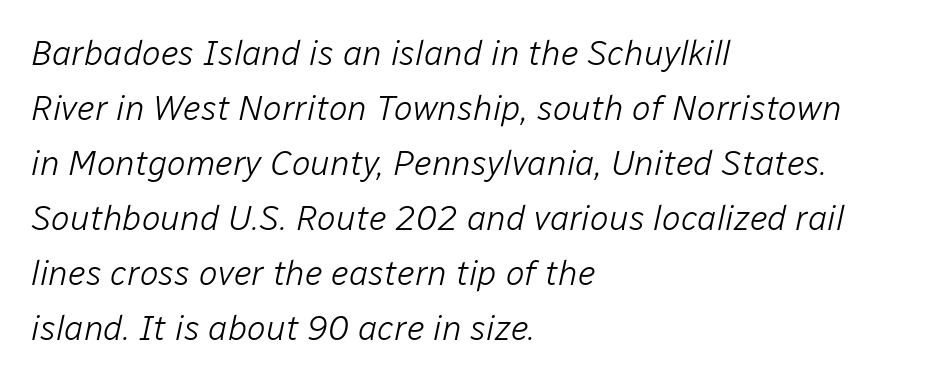
The font's italic variant was chosen for this text. These lines are rendered in a variable-pitch font. The face looks like a standard text weight, possibly lighter. Between one letter and the next there's only the usual sliver of space.
